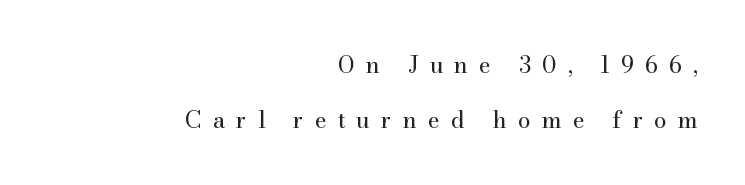
{"italic": "no", "bold": "no", "underline": "no", "align": "right", "line_spacing": "loose", "line_spacing_ratio": 2.37, "letter_spacing": "wide", "letter_spacing_em": 0.48, "glyph_px": 23}
